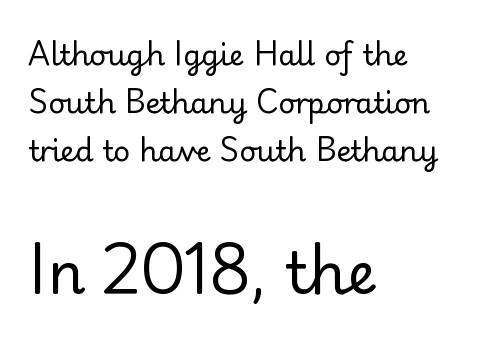
{"serif": "no", "italic": "no", "bold": "no", "weight": "regular", "width": "normal", "stroke_contrast": "low", "x_height": "small", "monospaced": "no", "underline": "no", "align": "left", "line_spacing": "normal", "line_spacing_ratio": 1.66, "letter_spacing": "normal", "letter_spacing_em": 0.0, "larger_block": "second", "size_ratio": 2.0, "glyph_px": 58}
